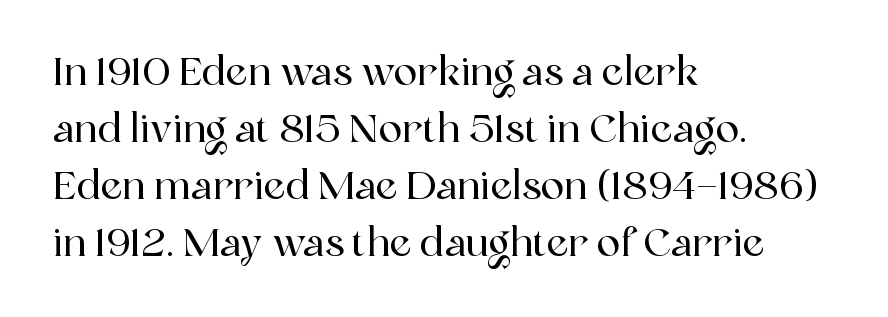
Q: Is the text italic (slanted)? A: No, it is upright.
Q: Is the typeface a serif or a sans-serif typeface? A: Serif.
Q: Is the text underlined? A: No.
Q: How is the paragraph aligned? A: Left-aligned.
Q: Is the spacing between letters normal or unusually wide? A: Normal.
Q: Is the spacing between lines tight, normal or loose? A: Normal.
Q: Width (condensed, normal, or wide)? A: Normal.
Q: x-height? A: Medium.
Q: Monospaced? A: No.
